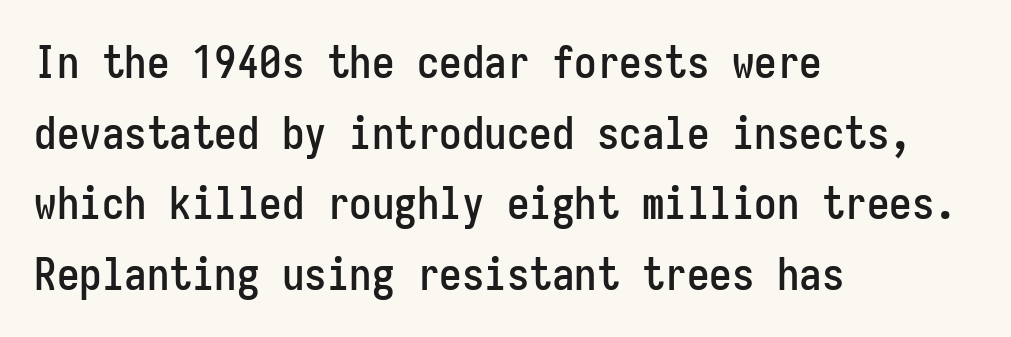
The image shows 45 px condensed sans-serif type, upright, monospaced; set left-aligned, normal line spacing (1.57x), normal letter spacing, not underlined; low stroke contrast and a medium x-height.
